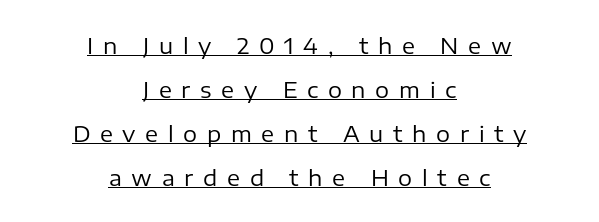
These lines have a slow, spaced-out rhythm from letter to letter. Vertical strokes here are truly vertical. The face looks like a standard text weight, possibly lighter. Visually the block forms a symmetrical silhouette, jagged on both flanks.
